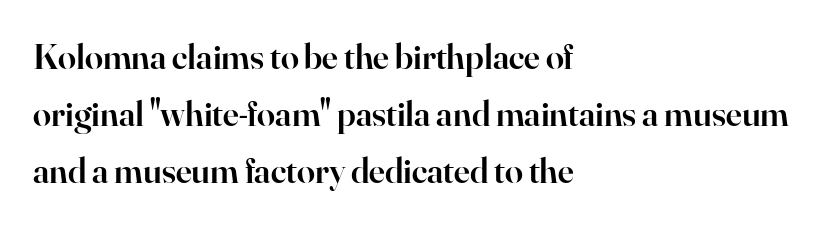
The image shows 36 px semibold serif type, upright; set left-aligned, normal line spacing (1.59x), normal letter spacing, not underlined; high stroke contrast and a small x-height.
